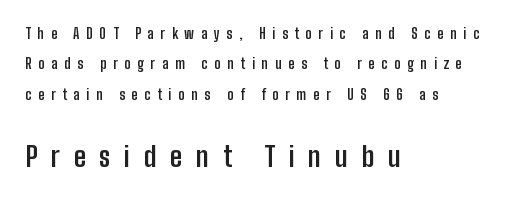
When letters stand straight like this, we call the style roman or upright. Inter-character spacing is expanded well beyond the font's built-in metrics. Examine the stroke ends and you'll find no serifs. Horizontal alignment here is leftward, the default for most running prose.
